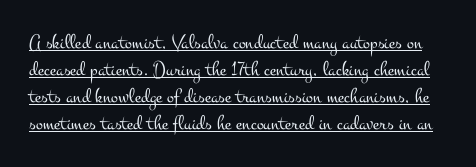
The image shows 21 px text type; set normal line spacing (1.28x), normal letter spacing, underlined.
